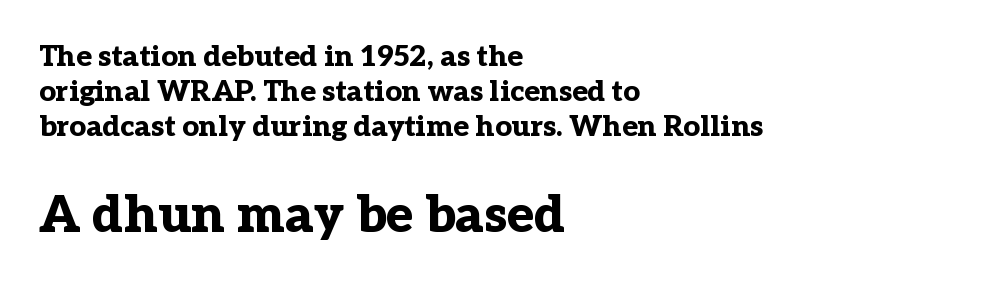
Q: Is the text bold? A: Yes.
Q: Is the text italic (slanted)? A: No, it is upright.
Q: Is the typeface a serif or a sans-serif typeface? A: Serif.
Q: Is the text underlined? A: No.
Q: How is the paragraph aligned? A: Left-aligned.
Q: Is the spacing between letters normal or unusually wide? A: Normal.
Q: Which block of text is set in a larger size, the first (top) or the second (bottom)? A: The second (bottom) one.
Q: Width (condensed, normal, or wide)? A: Normal.
Q: Stroke contrast? A: Low.
Q: x-height? A: Medium.
Q: Monospaced? A: No.
